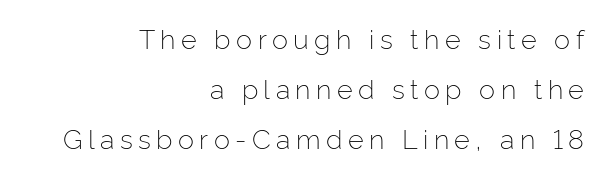
{"italic": "no", "bold": "no", "underline": "no", "align": "right", "line_spacing_ratio": 1.86, "letter_spacing": "wide", "letter_spacing_em": 0.2, "glyph_px": 27}
